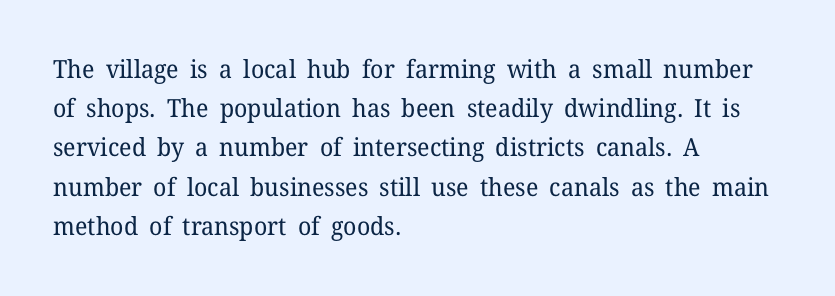
The image shows 25 px text type, upright; set left-aligned, normal line spacing (1.57x), normal letter spacing, not underlined.
